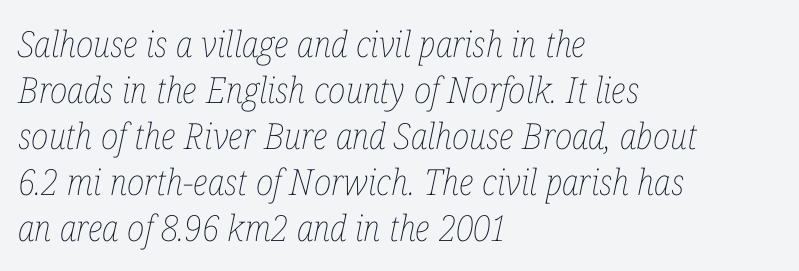
The image shows 36 px thin, condensed type, italic (leaning right); set left-aligned, normal line spacing (1.28x), normal letter spacing, not underlined; low stroke contrast and a medium x-height.
